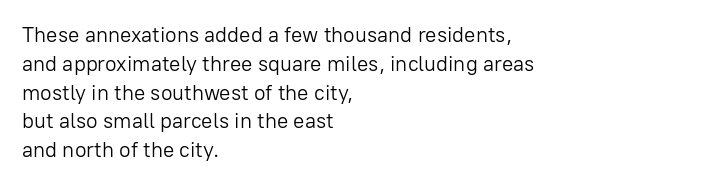
Each new line begins a customary step beneath the previous one. Stems here are at most as thick as an everyday book face. Words appear dense and cohesive because spacing is normal. Descenders hang freely into open space. The axis of the letterforms is exactly vertical.
